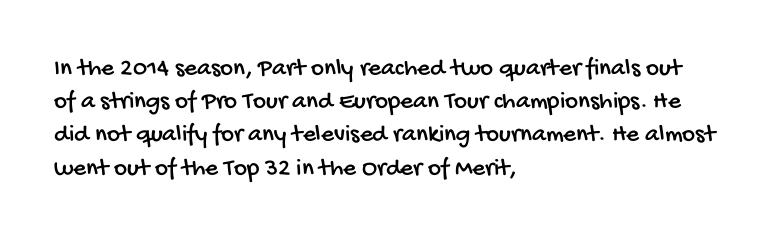
The image shows 25 px text type; set left-aligned, normal line spacing (1.33x), normal letter spacing, not underlined.
